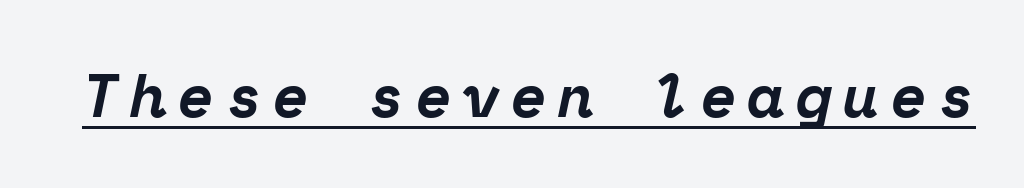
Q: Is the text bold? A: Yes.
Q: Is the text italic (slanted)? A: Yes, it leans right by about 12 degrees.
Q: Is the typeface a serif or a sans-serif typeface? A: Serif.
Q: Is the text underlined? A: Yes.
Q: Width (condensed, normal, or wide)? A: Normal.
Q: Stroke contrast? A: Low.
Q: x-height? A: Medium.
Q: Monospaced? A: Yes.
